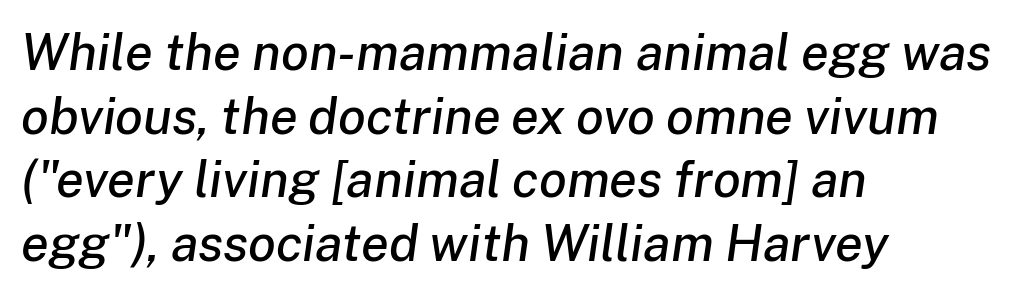
Q: Is the text italic (slanted)? A: Yes, it leans right by about 8 degrees.
Q: Is the text underlined? A: No.
Q: How is the paragraph aligned? A: Left-aligned.
Q: Is the spacing between letters normal or unusually wide? A: Normal.
Q: Is the spacing between lines tight, normal or loose? A: Normal.
Q: Width (condensed, normal, or wide)? A: Normal.
Q: Stroke contrast? A: Low.
Q: x-height? A: Medium.
Q: Monospaced? A: No.
